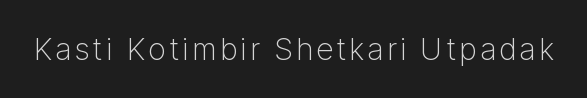
The letters stand straight up with perfectly vertical stems. Descenders hang freely into open space. A quiet, ordinary-to-light weight characterises the typeface. Nothing sits at the stroke ends, so this counts as sans-serif.
